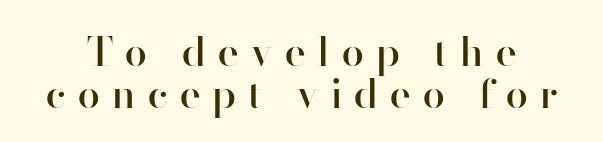
The image shows 40 px semibold sans-serif type, upright; set tight line spacing (1.05x), unusually wide letter spacing (+0.31 em), not underlined; high stroke contrast and a small x-height.
